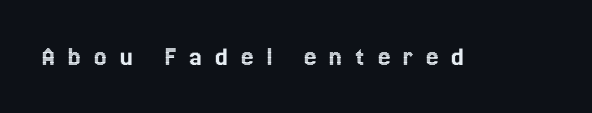
The image shows 28 px text type, upright; set unusually wide letter spacing (+0.46 em), not underlined; a medium x-height.
